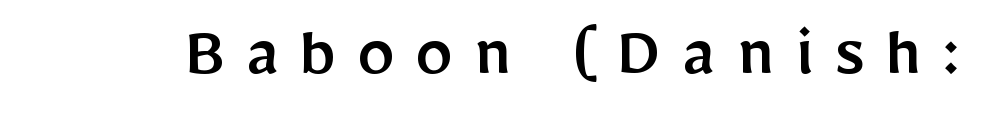
The rendering uses natural spacing where letterforms have individual widths. You could only call the tracking loose — the letters float apart. The zone under the glyphs is completely vacant. Characters remain perfectly vertical along every line. The letters carry no serifs — their stems end cleanly without finishing strokes.
